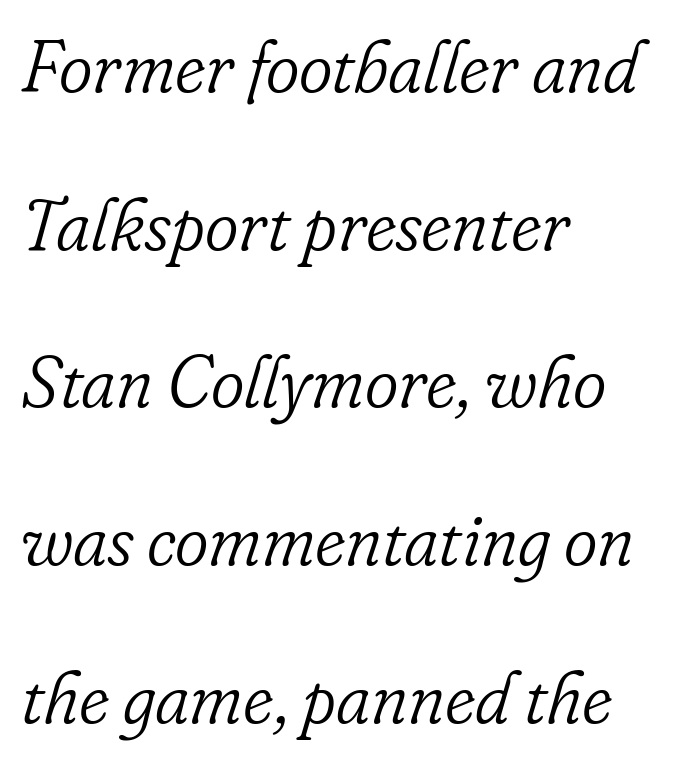
{"serif": "yes", "italic": "yes", "lean": "right", "slant_degrees": 16, "bold": "no", "weight": "light", "width": "normal", "stroke_contrast": "low", "x_height": "small", "monospaced": "no", "underline": "no", "align": "left", "line_spacing": "loose", "line_spacing_ratio": 2.19, "letter_spacing": "normal", "letter_spacing_em": 0.0, "glyph_px": 72}
